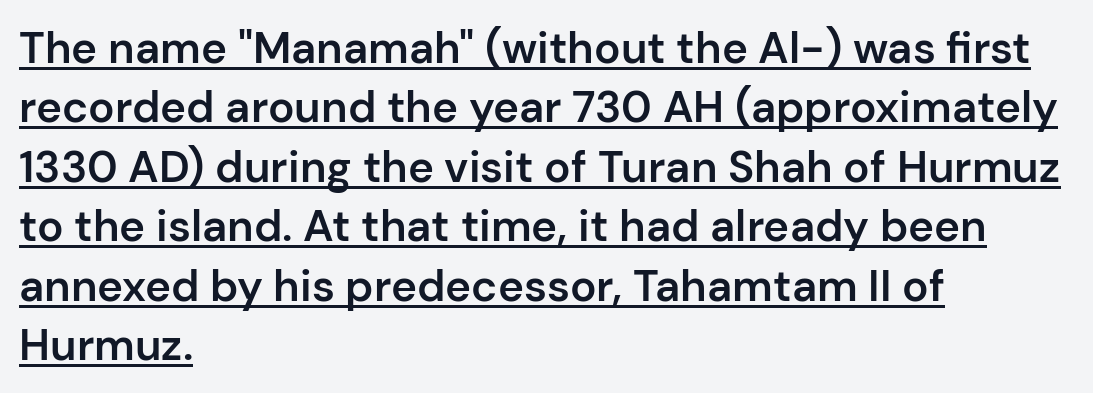
Q: Is the text bold? A: Semi-bold.
Q: Is the text italic (slanted)? A: No, it is upright.
Q: Is the typeface a serif or a sans-serif typeface? A: Sans-serif.
Q: Is the text underlined? A: Yes.
Q: How is the paragraph aligned? A: Left-aligned.
Q: Is the spacing between letters normal or unusually wide? A: Normal.
Q: Is the spacing between lines tight, normal or loose? A: Normal.
Q: Width (condensed, normal, or wide)? A: Normal.
Q: Stroke contrast? A: Low.
Q: x-height? A: Medium.
Q: Monospaced? A: No.
